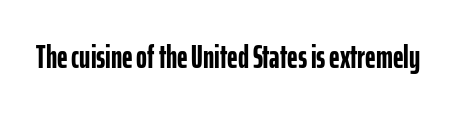
Q: Is the text bold? A: Yes.
Q: Is the text italic (slanted)? A: No, it is upright.
Q: Is the typeface a serif or a sans-serif typeface? A: Sans-serif.
Q: Is the text underlined? A: No.
Q: Is the spacing between letters normal or unusually wide? A: Normal.
Q: Width (condensed, normal, or wide)? A: Condensed.
Q: Stroke contrast? A: Low.
Q: x-height? A: Medium.
Q: Monospaced? A: No.
